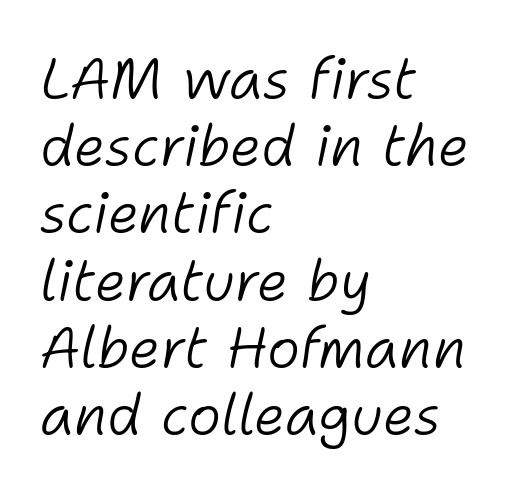
{"italic": "yes", "lean": "right", "slant_degrees": 11, "bold": "no", "weight": "light", "width": "normal", "stroke_contrast": "low", "x_height": "medium", "monospaced": "no", "underline": "no", "align": "left", "line_spacing_ratio": 1.2, "letter_spacing": "normal", "letter_spacing_em": 0.0, "glyph_px": 56}
